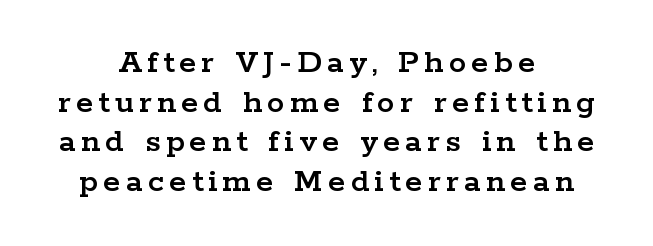
Q: Is the text italic (slanted)? A: No, it is upright.
Q: Is the typeface a serif or a sans-serif typeface? A: Serif.
Q: Is the text underlined? A: No.
Q: How is the paragraph aligned? A: Centered.
Q: Is the spacing between lines tight, normal or loose? A: Tight.
Q: Width (condensed, normal, or wide)? A: Wide.
Q: Stroke contrast? A: Low.
Q: x-height? A: Medium.
Q: Monospaced? A: No.
